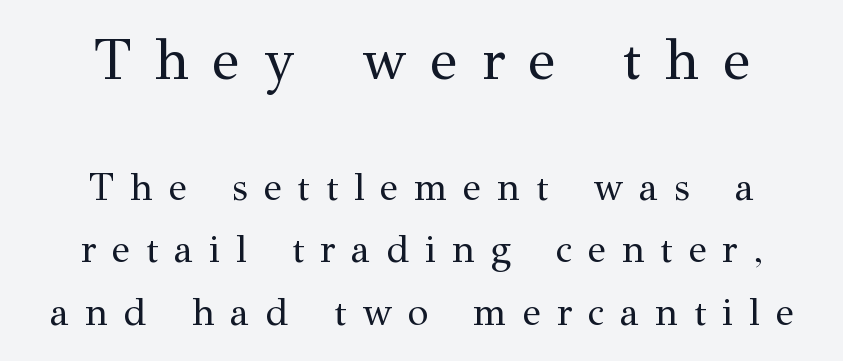
Q: Is the text bold? A: No.
Q: Is the text italic (slanted)? A: No, it is upright.
Q: Is the typeface a serif or a sans-serif typeface? A: Serif.
Q: Is the text underlined? A: No.
Q: How is the paragraph aligned? A: Centered.
Q: Is the spacing between letters normal or unusually wide? A: Unusually wide.
Q: Is the spacing between lines tight, normal or loose? A: Normal.
Q: Which block of text is set in a larger size, the first (top) or the second (bottom)? A: The first (top) one.
Q: Width (condensed, normal, or wide)? A: Normal.
Q: Stroke contrast? A: Medium.
Q: x-height? A: Medium.
Q: Monospaced? A: No.
